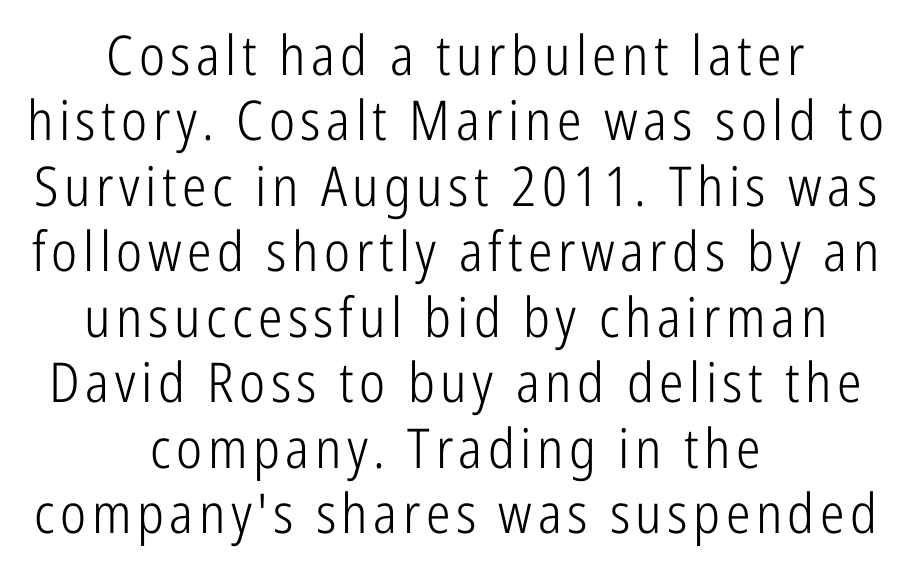
The image shows 55 px light, condensed sans-serif type, upright; set centered, line spacing 1.19x, not underlined; low stroke contrast and a medium x-height.
